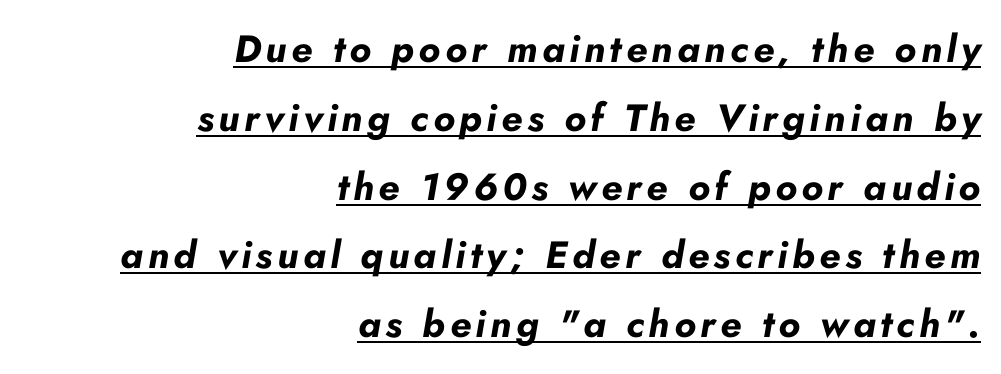
What weight is shown? A full bold with thick strokes. Which margin do the lines hug? The right one — the left edge is uneven. This rendering features underlined lettering. Here the designer chose a conventional face with non-uniform glyph widths. Slanted lettering throughout.
